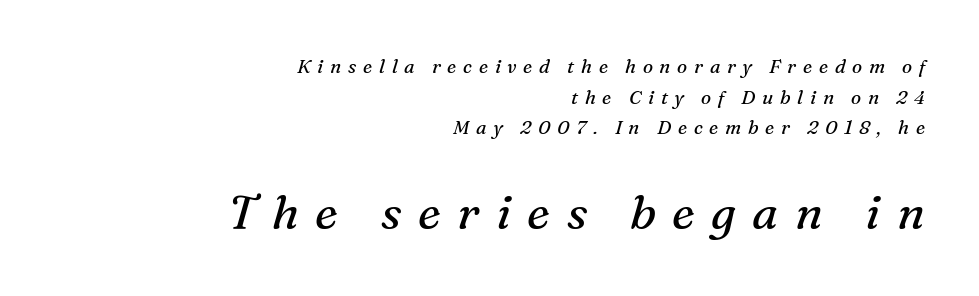
Q: Is the text bold? A: No.
Q: Is the text italic (slanted)? A: Yes, it leans right by about 16 degrees.
Q: Is the typeface a serif or a sans-serif typeface? A: Serif.
Q: Is the text underlined? A: No.
Q: How is the paragraph aligned? A: Right-aligned.
Q: Is the spacing between letters normal or unusually wide? A: Unusually wide.
Q: Is the spacing between lines tight, normal or loose? A: Normal.
Q: Which block of text is set in a larger size, the first (top) or the second (bottom)? A: The second (bottom) one.
Q: Width (condensed, normal, or wide)? A: Normal.
Q: Stroke contrast? A: Medium.
Q: x-height? A: Medium.
Q: Monospaced? A: No.
